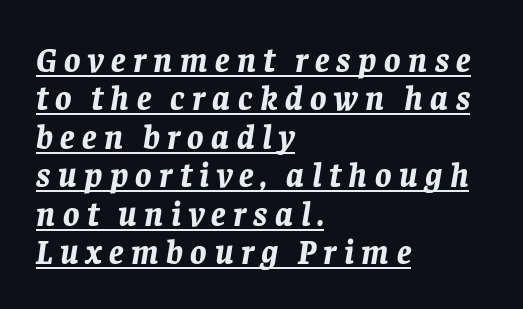
Quick note: interline space is minimal. Tall strokes in this sample are angled rather than plumb. Every word sits above its own underline. The passage shown is emphatically bold. Every row of glyphs begins at an identical x-position on the left.
